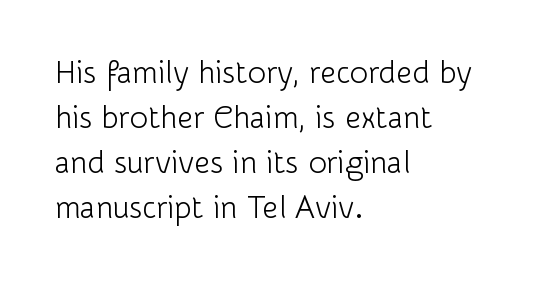
Q: Is the text bold? A: No.
Q: Is the text italic (slanted)? A: No, it is upright.
Q: Is the typeface a serif or a sans-serif typeface? A: Sans-serif.
Q: Is the text underlined? A: No.
Q: How is the paragraph aligned? A: Left-aligned.
Q: Is the spacing between letters normal or unusually wide? A: Normal.
Q: Is the spacing between lines tight, normal or loose? A: Normal.
Q: Width (condensed, normal, or wide)? A: Normal.
Q: Stroke contrast? A: Low.
Q: x-height? A: Medium.
Q: Monospaced? A: No.
